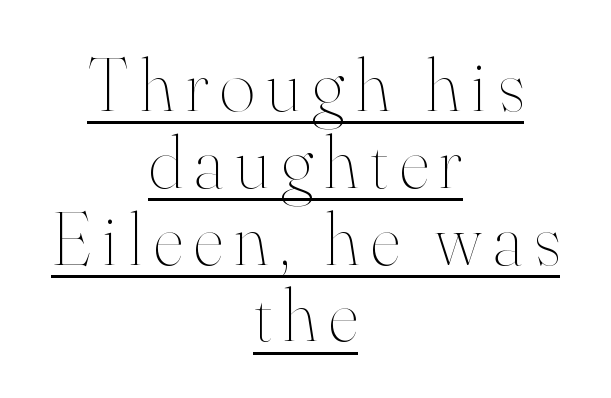
{"italic": "no", "bold": "no", "weight": "thin", "width": "normal", "stroke_contrast": "high", "x_height": "small", "monospaced": "no", "underline": "yes", "align": "center", "line_spacing": "tight", "line_spacing_ratio": 1.01, "glyph_px": 76}
